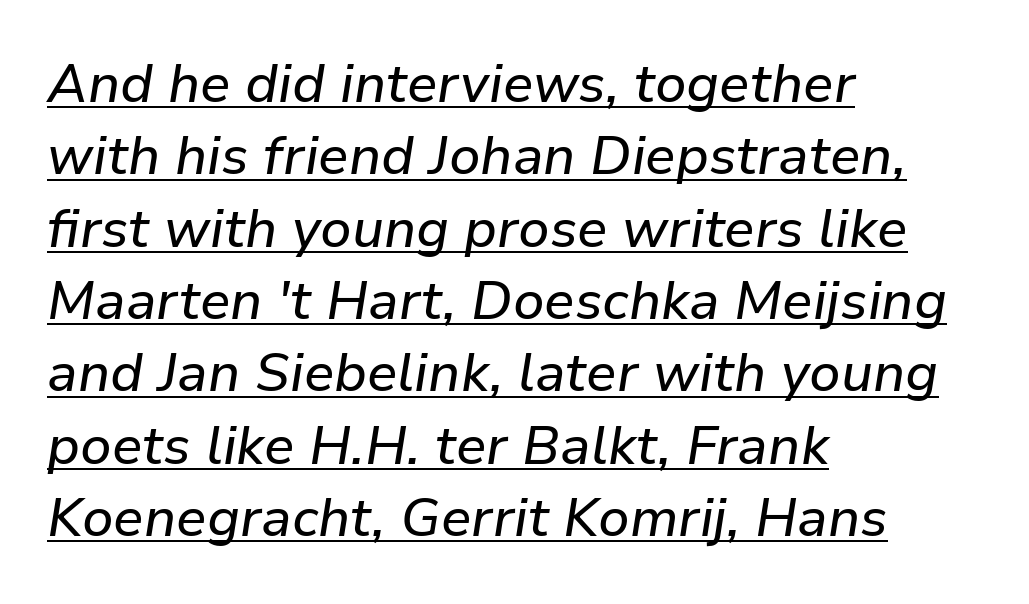
{"italic": "yes", "lean": "right", "slant_degrees": 9, "width": "normal", "stroke_contrast": "low", "x_height": "medium", "monospaced": "no", "underline": "yes", "align": "left", "line_spacing": "normal", "line_spacing_ratio": 1.34, "letter_spacing": "normal", "letter_spacing_em": 0.0, "glyph_px": 54}
